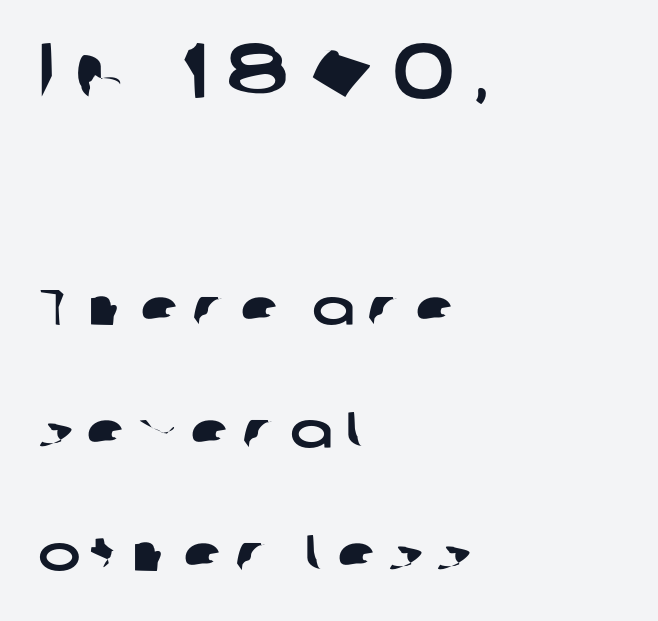
Q: Is the typeface a serif or a sans-serif typeface? A: Sans-serif.
Q: Is the text underlined? A: No.
Q: How is the paragraph aligned? A: Left-aligned.
Q: Is the spacing between letters normal or unusually wide? A: Unusually wide.
Q: Is the spacing between lines tight, normal or loose? A: Loose.
Q: Which block of text is set in a larger size, the first (top) or the second (bottom)? A: The first (top) one.
Q: Width (condensed, normal, or wide)? A: Wide.
Q: Stroke contrast? A: Low.
Q: x-height? A: Medium.
Q: Monospaced? A: No.
